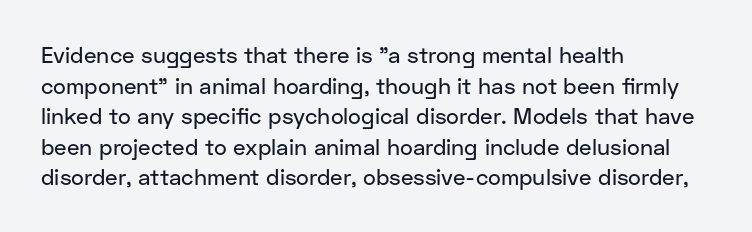
The image shows 22 px text type, upright; set left-aligned, normal line spacing (1.39x), normal letter spacing, not underlined.
